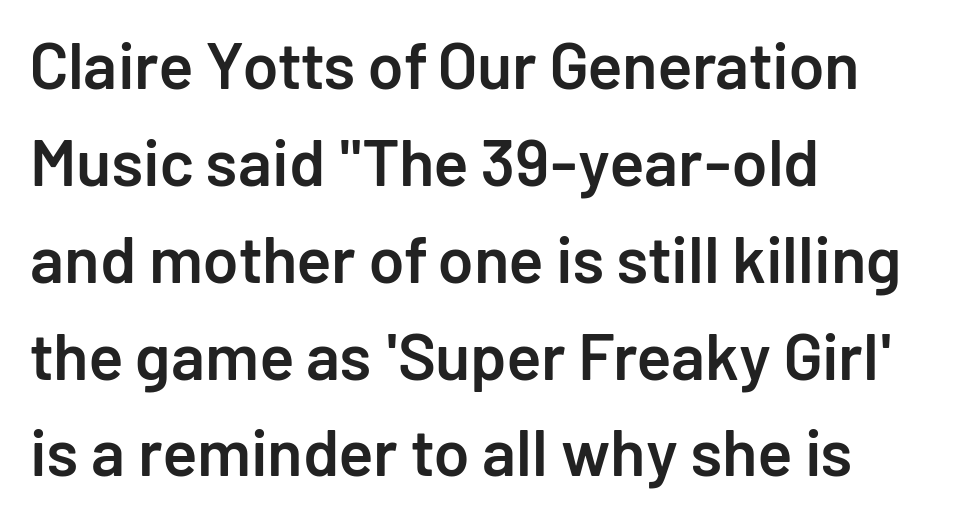
Q: Is the text bold? A: Semi-bold.
Q: Is the text italic (slanted)? A: No, it is upright.
Q: Is the typeface a serif or a sans-serif typeface? A: Sans-serif.
Q: Is the text underlined? A: No.
Q: How is the paragraph aligned? A: Left-aligned.
Q: Is the spacing between letters normal or unusually wide? A: Normal.
Q: Is the spacing between lines tight, normal or loose? A: Normal.
Q: Width (condensed, normal, or wide)? A: Normal.
Q: Stroke contrast? A: Low.
Q: x-height? A: Medium.
Q: Monospaced? A: No.
